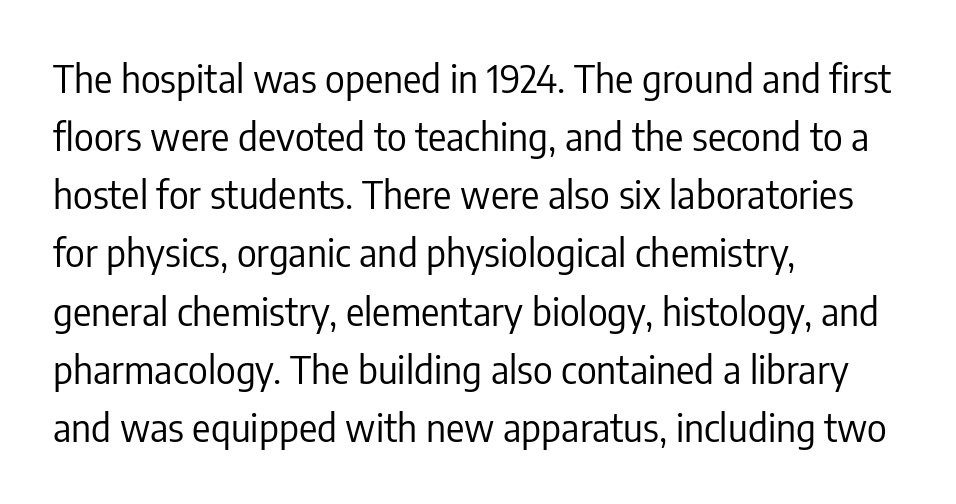
{"serif": "no", "italic": "no", "bold": "no", "weight": "regular", "width": "condensed", "stroke_contrast": "low", "x_height": "medium", "monospaced": "no", "underline": "no", "align": "left", "line_spacing": "normal", "line_spacing_ratio": 1.53, "letter_spacing": "normal", "letter_spacing_em": 0.0, "glyph_px": 38}
